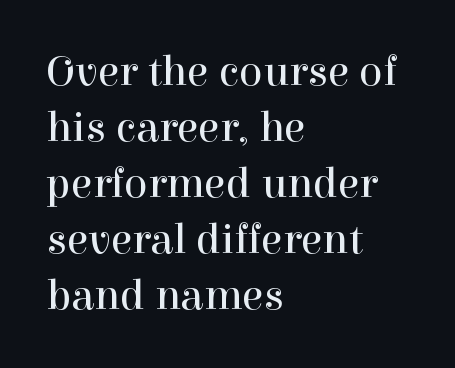
The specimen omits any rule beneath the text block's lines. The cut favours lightness, reaching ordinary text weight at its darkest. The passage shown has conventional tracking throughout. The glyphs in this specimen are seriffed. Proportional: the letters do not fall into vertical columns.
